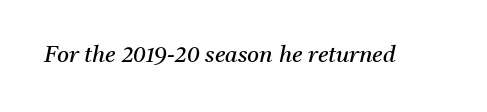
The image shows 23 px text type, italic (leaning right); set normal letter spacing, not underlined.
